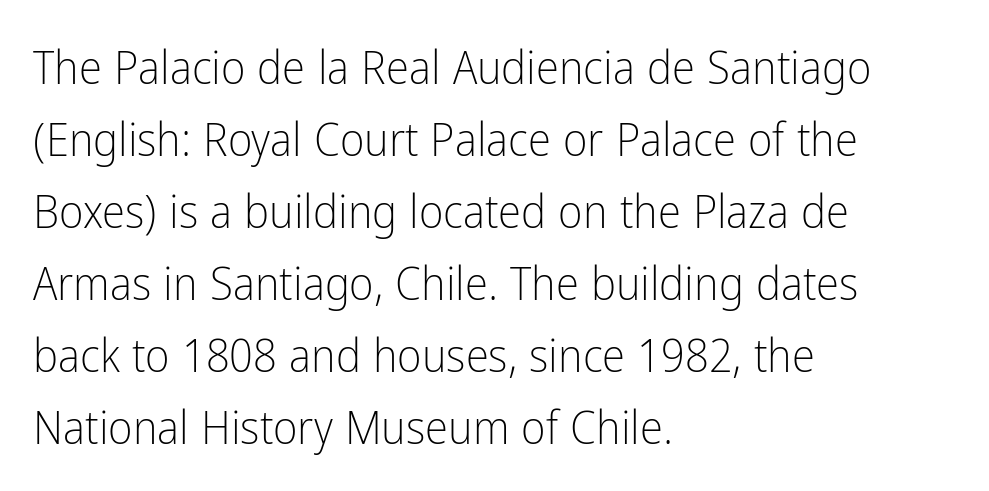
{"serif": "no", "italic": "no", "bold": "no", "weight": "light", "width": "condensed", "stroke_contrast": "low", "x_height": "medium", "monospaced": "no", "underline": "no", "align": "left", "line_spacing": "normal", "line_spacing_ratio": 1.53, "letter_spacing": "normal", "letter_spacing_em": 0.0, "glyph_px": 47}
